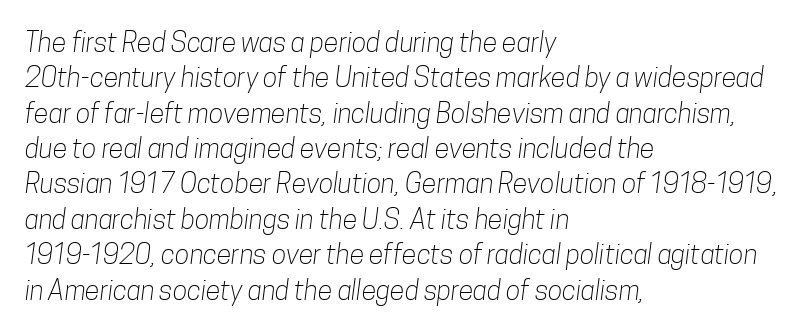
Q: Is the text bold? A: No.
Q: Is the text underlined? A: No.
Q: How is the paragraph aligned? A: Left-aligned.
Q: Is the spacing between letters normal or unusually wide? A: Normal.
Q: Is the spacing between lines tight, normal or loose? A: Normal.
